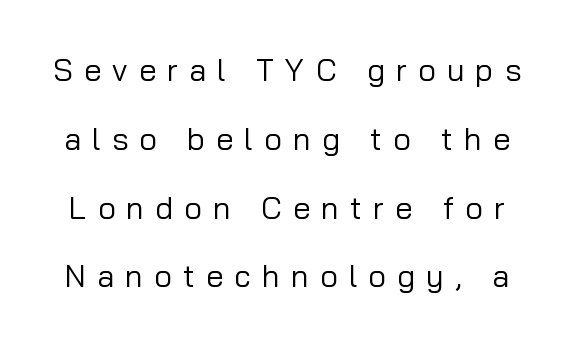
The face used here is proportionally spaced, like ordinary book or web type. Is this a sans? Yes — the strokes have no serifs. In terms of leading, this rendering errs on the spacious side. If you drew a line through each stem, it would be perfectly vertical.
